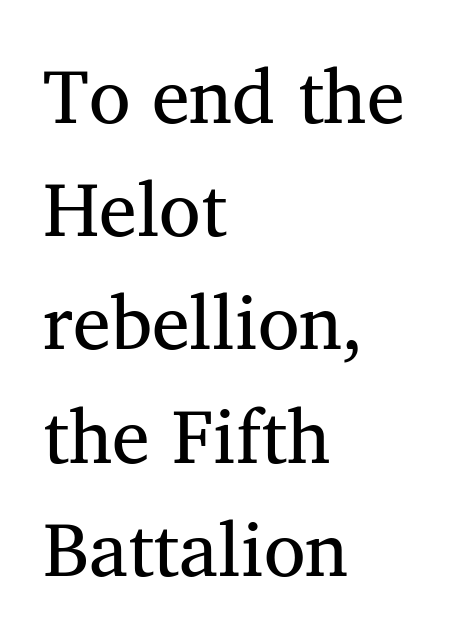
{"serif": "yes", "italic": "no", "width": "normal", "stroke_contrast": "medium", "x_height": "medium", "monospaced": "no", "underline": "no", "align": "left", "line_spacing": "normal", "line_spacing_ratio": 1.49, "letter_spacing": "normal", "letter_spacing_em": 0.0, "glyph_px": 76}
